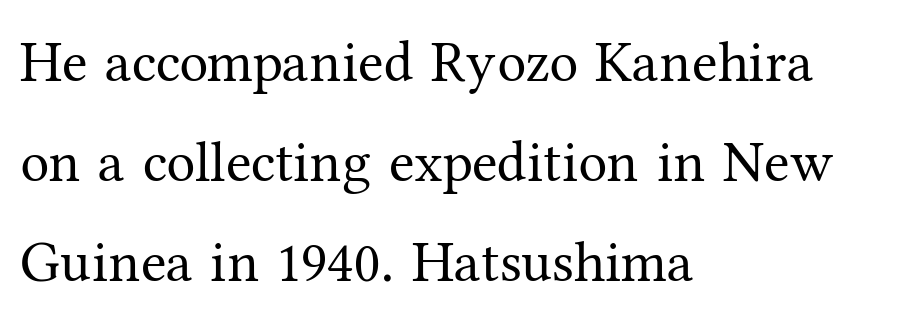
{"serif": "yes", "italic": "no", "bold": "no", "weight": "regular", "width": "normal", "stroke_contrast": "medium", "x_height": "medium", "monospaced": "no", "underline": "no", "align": "left", "line_spacing_ratio": 1.72, "letter_spacing": "normal", "letter_spacing_em": 0.0, "glyph_px": 58}
